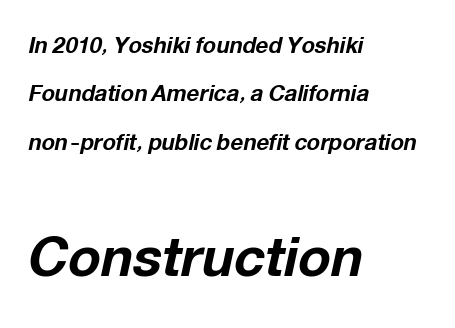
The image shows 54 px bold type, italic (leaning right); set left-aligned, loose line spacing (2.2x), normal letter spacing, not underlined; the second (bottom) block is 2.45x larger; low stroke contrast and a medium x-height.
